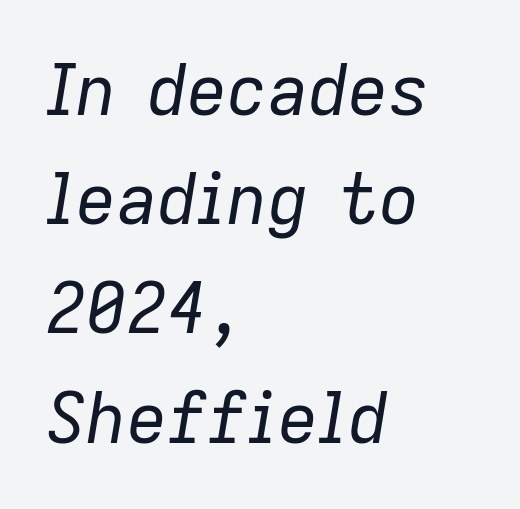
Q: Is the text bold? A: No.
Q: Is the text italic (slanted)? A: Yes, it leans right by about 9 degrees.
Q: Is the text underlined? A: No.
Q: How is the paragraph aligned? A: Left-aligned.
Q: Is the spacing between letters normal or unusually wide? A: Normal.
Q: Is the spacing between lines tight, normal or loose? A: Normal.
Q: Width (condensed, normal, or wide)? A: Normal.
Q: Stroke contrast? A: Low.
Q: x-height? A: Medium.
Q: Monospaced? A: No.
